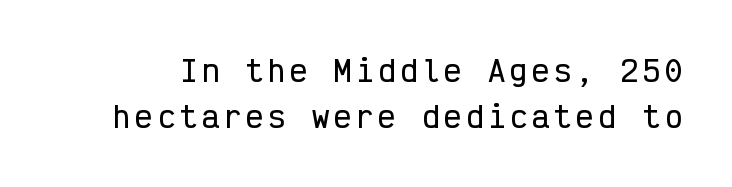
Type without underlining. Style check: upright. The leading is moderate, giving the passage an even texture. Here the designer chose a console-style face with uniform glyph widths. This is sans-serif lettering, the kind often seen on screens and signage.
